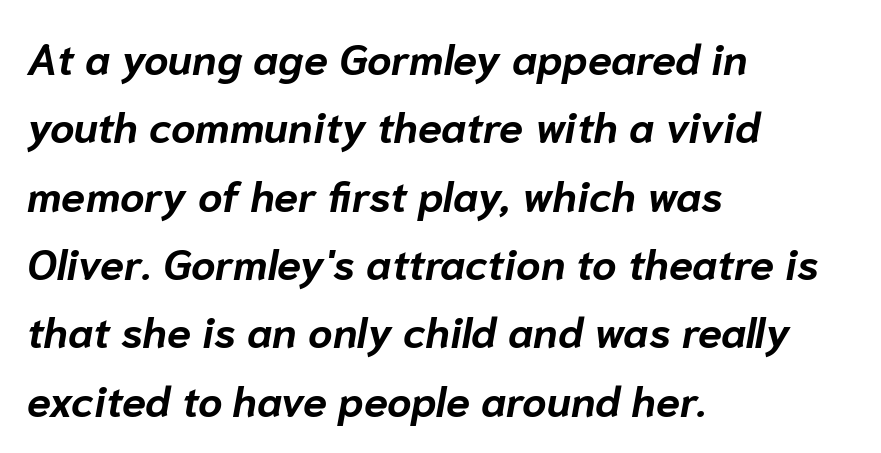
Spacing between characters is what you'd get straight out of the box. The paragraph has a hard left edge and a soft right edge. These lines were composed using italics. Underline: absent. The passage shown stacks its lines at a standard gap.
